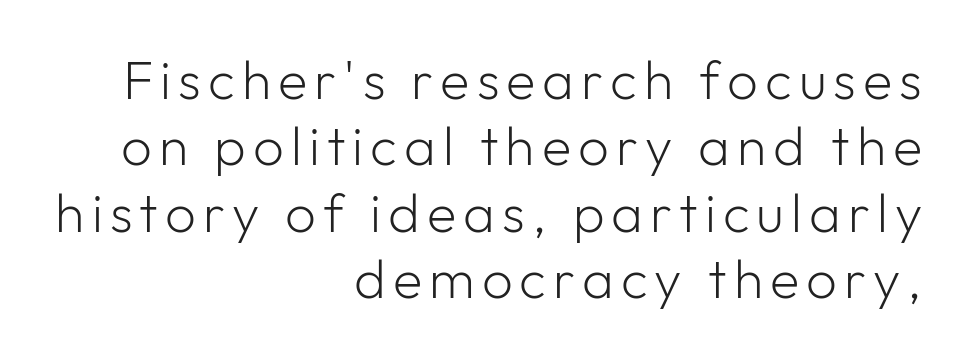
The type sits square on the baseline with zero lean. If you drew a ruler down the right edge, every line would touch it. The font family rendered here belongs to the sans-serif group. The words here are not underlined.
